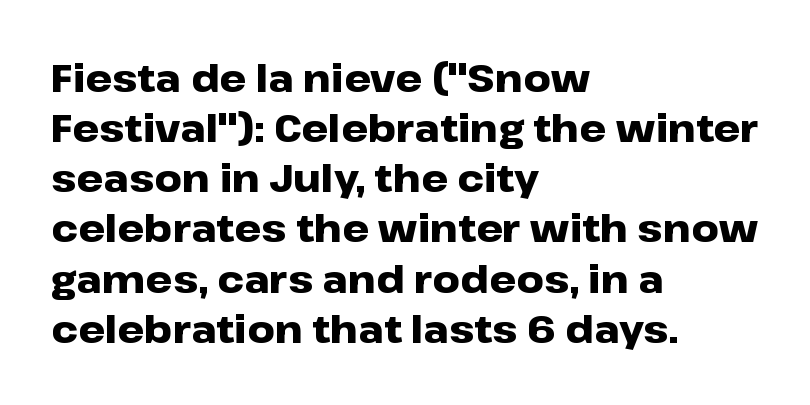
{"serif": "no", "italic": "no", "bold": "yes", "weight": "heavy", "width": "wide", "stroke_contrast": "low", "x_height": "medium", "monospaced": "no", "underline": "no", "align": "left", "line_spacing": "normal", "line_spacing_ratio": 1.32, "letter_spacing": "normal", "letter_spacing_em": 0.0, "glyph_px": 38}
